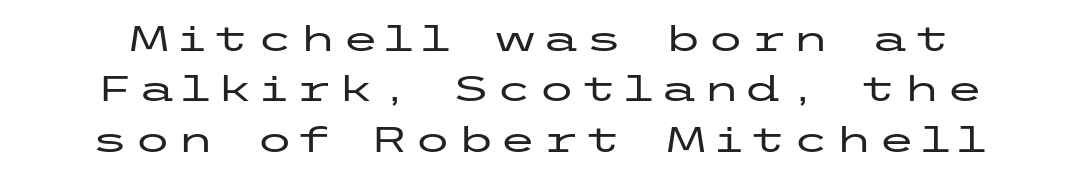
Q: Is the text italic (slanted)? A: No, it is upright.
Q: Is the typeface a serif or a sans-serif typeface? A: Sans-serif.
Q: Is the text underlined? A: No.
Q: Is the spacing between lines tight, normal or loose? A: Normal.
Q: Width (condensed, normal, or wide)? A: Wide.
Q: Stroke contrast? A: Low.
Q: x-height? A: Medium.
